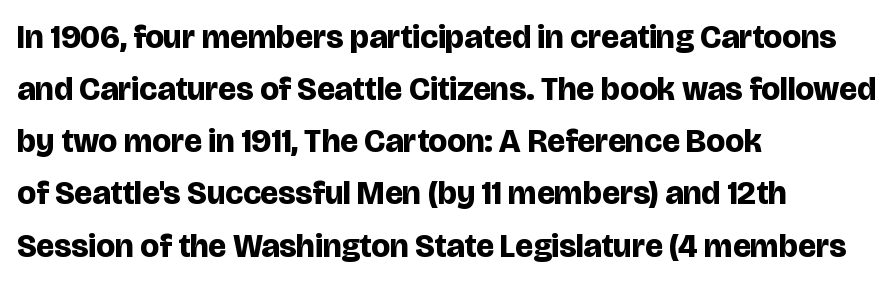
{"serif": "no", "italic": "no", "bold": "yes", "weight": "bold", "width": "normal", "stroke_contrast": "low", "x_height": "large", "monospaced": "no", "underline": "no", "align": "left", "line_spacing": "normal", "line_spacing_ratio": 1.58, "letter_spacing": "normal", "letter_spacing_em": 0.0, "glyph_px": 33}
